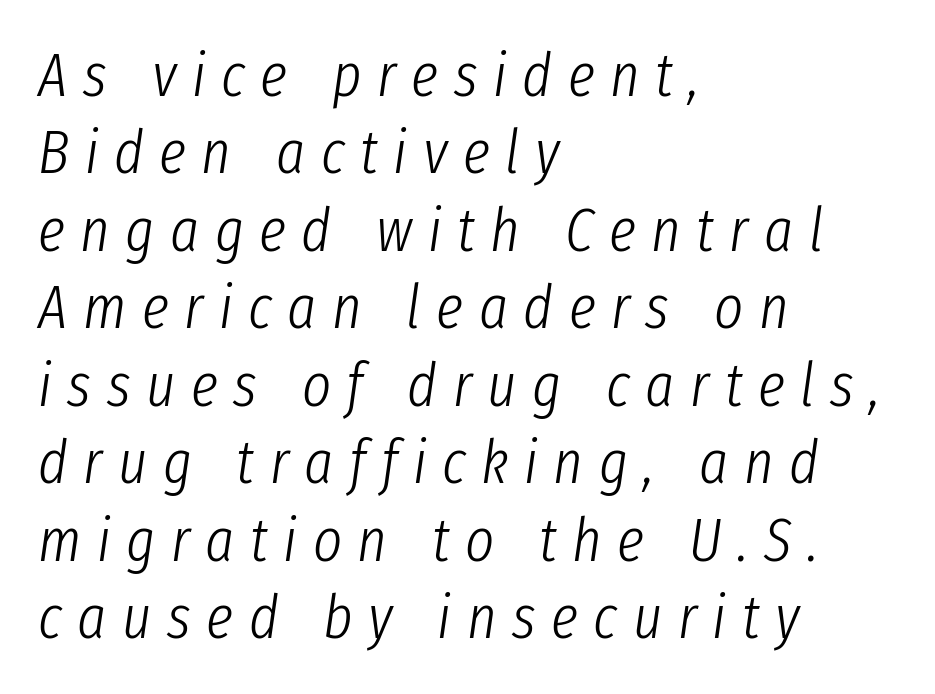
{"italic": "yes", "lean": "right", "slant_degrees": 8, "bold": "no", "weight": "light", "width": "condensed", "stroke_contrast": "low", "x_height": "medium", "monospaced": "no", "underline": "no", "align": "left", "line_spacing": "normal", "line_spacing_ratio": 1.25, "letter_spacing": "wide", "letter_spacing_em": 0.25, "glyph_px": 62}
